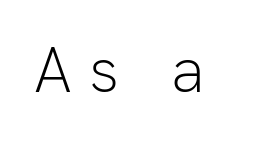
Q: Is the text bold? A: No.
Q: Is the text italic (slanted)? A: No, it is upright.
Q: Is the typeface a serif or a sans-serif typeface? A: Sans-serif.
Q: Is the text underlined? A: No.
Q: Is the spacing between letters normal or unusually wide? A: Unusually wide.
Q: Width (condensed, normal, or wide)? A: Normal.
Q: Stroke contrast? A: Low.
Q: x-height? A: Medium.
Q: Monospaced? A: No.
